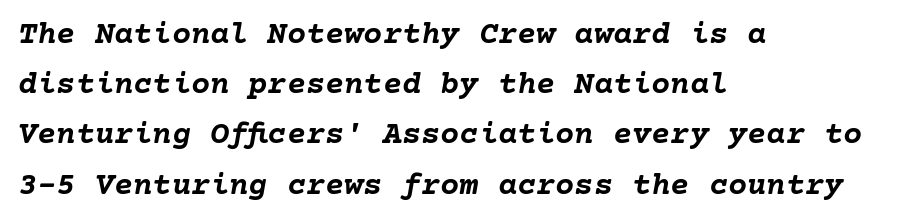
The area under the type is left untouched. Summary of vertical rhythm: regular, with standard interline spacing. The tracking reads as untouched default to a designer's eye. These lines were composed using italics. Weight: bold.
